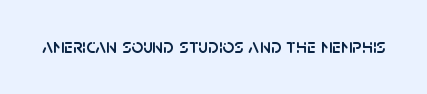
These lines keep a tight, regular rhythm from letter to letter. Unmarked baselines from the first word to the last. Italic: no, the glyphs are upright roman.
